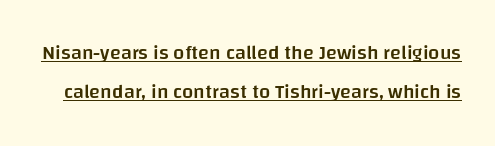
On the weight axis this lands at semibold, roughly 600. Is the letter spacing exaggerated? No — it looks like the ordinary default. This rendering features underlined lettering. The line-height multiplier appears high, well above default. In terms of posture, this sample is upright.
